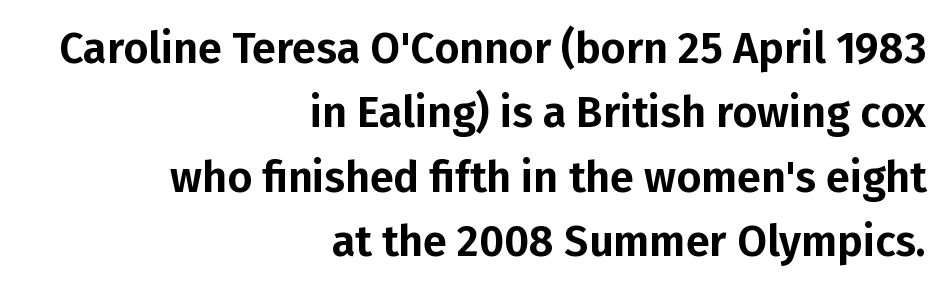
{"serif": "no", "italic": "no", "width": "normal", "stroke_contrast": "low", "x_height": "medium", "monospaced": "no", "underline": "no", "align": "right", "line_spacing": "normal", "line_spacing_ratio": 1.5, "letter_spacing": "normal", "letter_spacing_em": 0.0, "glyph_px": 43}
